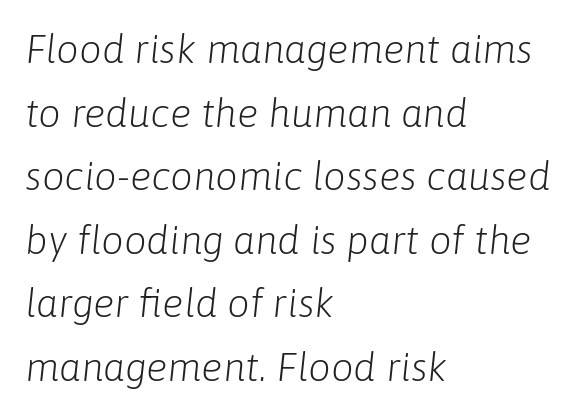
Q: Is the text bold? A: No.
Q: Is the text italic (slanted)? A: Yes, it leans right by about 6 degrees.
Q: Is the text underlined? A: No.
Q: How is the paragraph aligned? A: Left-aligned.
Q: Is the spacing between letters normal or unusually wide? A: Normal.
Q: Is the spacing between lines tight, normal or loose? A: Normal.
Q: Width (condensed, normal, or wide)? A: Normal.
Q: Stroke contrast? A: Low.
Q: x-height? A: Medium.
Q: Monospaced? A: No.
